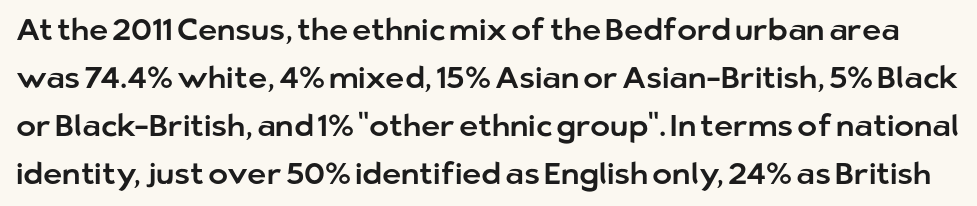
The image shows 30 px sans-serif type, upright; set normal line spacing (1.6x), normal letter spacing, not underlined; low stroke contrast and a medium x-height.
